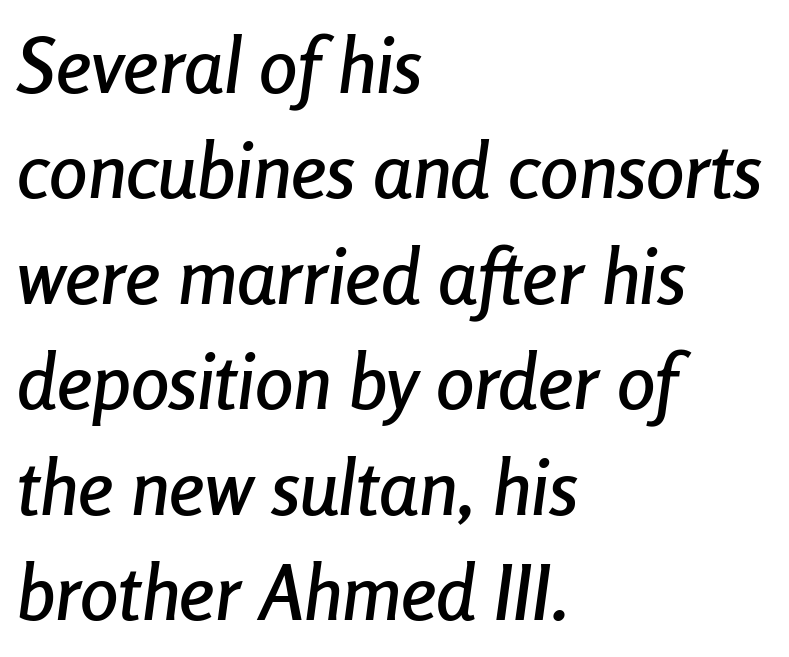
The image shows 77 px condensed type, italic (leaning right); set left-aligned, normal line spacing (1.37x), normal letter spacing, not underlined; low stroke contrast and a medium x-height.
